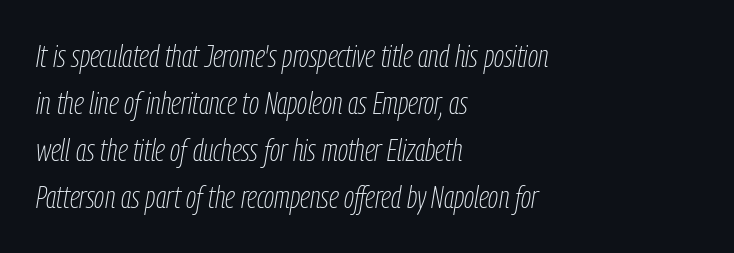
{"italic": "yes", "lean": "right", "slant_degrees": 9, "bold": "no", "weight": "thin", "width": "condensed", "stroke_contrast": "low", "x_height": "medium", "monospaced": "no", "underline": "no", "align": "left", "line_spacing": "normal", "line_spacing_ratio": 1.47, "letter_spacing": "normal", "letter_spacing_em": 0.0, "glyph_px": 32}
